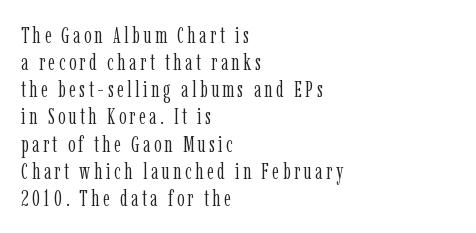
Q: Is the text bold? A: No.
Q: Is the text italic (slanted)? A: No, it is upright.
Q: Is the text underlined? A: No.
Q: How is the paragraph aligned? A: Left-aligned.
